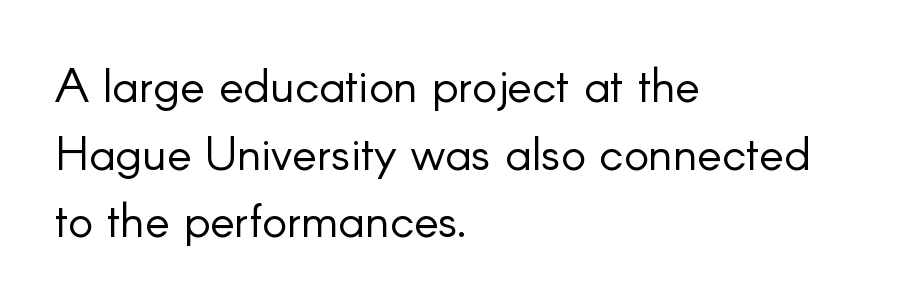
The image shows 47 px light sans-serif type, upright; set left-aligned, normal line spacing (1.44x), normal letter spacing, not underlined; low stroke contrast and a small x-height.
